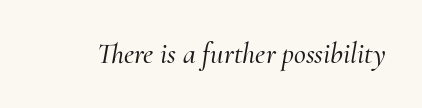
Q: Is the text italic (slanted)? A: Yes, it leans right by about 10 degrees.
Q: Is the typeface a serif or a sans-serif typeface? A: Serif.
Q: Is the text underlined? A: No.
Q: Is the spacing between letters normal or unusually wide? A: Normal.
Q: Width (condensed, normal, or wide)? A: Normal.
Q: Stroke contrast? A: Medium.
Q: x-height? A: Small.
Q: Monospaced? A: No.
